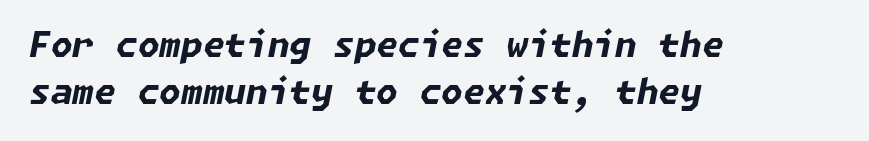
{"italic": "yes", "lean": "right", "slant_degrees": 11, "bold": "yes", "weight": "bold", "width": "normal", "stroke_contrast": "low", "x_height": "medium", "underline": "no", "align": "left", "line_spacing": "normal", "line_spacing_ratio": 1.33, "letter_spacing": "normal", "letter_spacing_em": 0.0, "glyph_px": 35}
